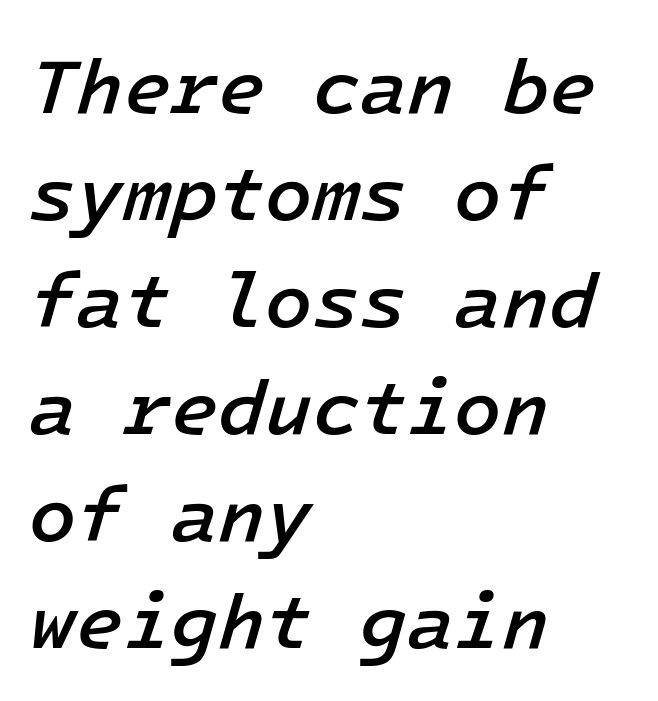
The image shows 77 px semibold type, italic (leaning right); set left-aligned, normal line spacing (1.39x), normal letter spacing, not underlined; low stroke contrast and a medium x-height.
